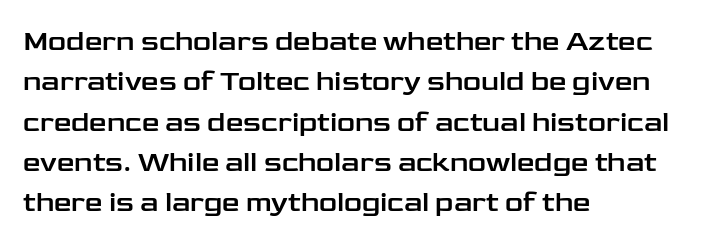
The image shows 28 px wide sans-serif type, upright; set left-aligned, normal line spacing (1.44x), normal letter spacing, not underlined; low stroke contrast and a medium x-height.
